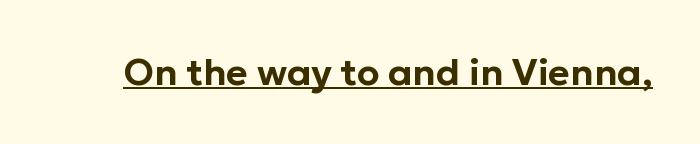
Unlike italic type, these characters show no tilt at all. You could call the tracking neutral — neither tight nor loose. Is this a fixed-width face? No — the glyphs have proportional, varying widths. Underlined type. Nothing sits at the stroke ends, so this counts as sans-serif.
